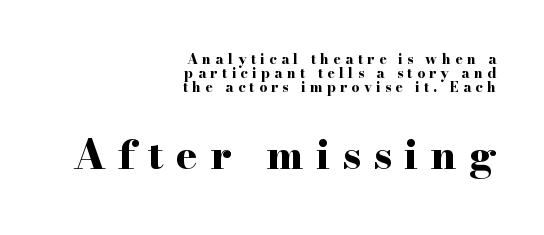
The image shows 41 px bold, wide serif type, upright; set right-aligned, tight line spacing (0.99x), unusually wide letter spacing (+0.3 em), not underlined; the second (bottom) block is 2.93x larger; high stroke contrast and a small x-height.
